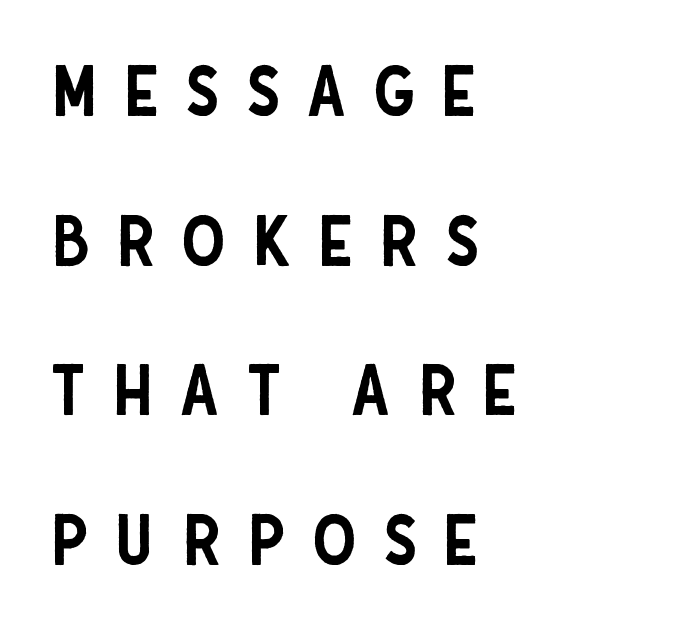
{"serif": "no", "italic": "no", "width": "condensed", "stroke_contrast": "low", "x_height": "large", "monospaced": "no", "underline": "no", "align": "left", "line_spacing": "loose", "line_spacing_ratio": 2.17, "letter_spacing": "wide", "letter_spacing_em": 0.39, "glyph_px": 69}
